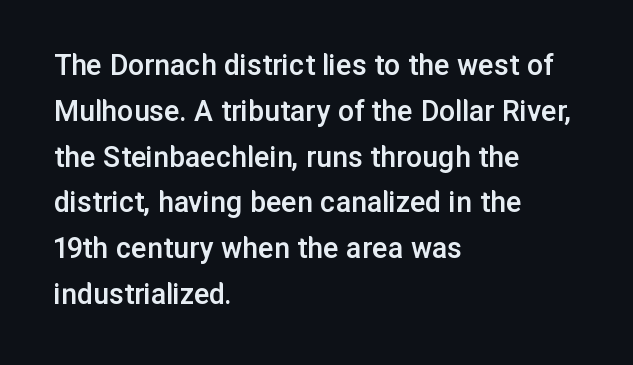
The image shows 32 px semibold sans-serif type, upright; set left-aligned, normal line spacing (1.43x), normal letter spacing, not underlined; low stroke contrast and a medium x-height.
